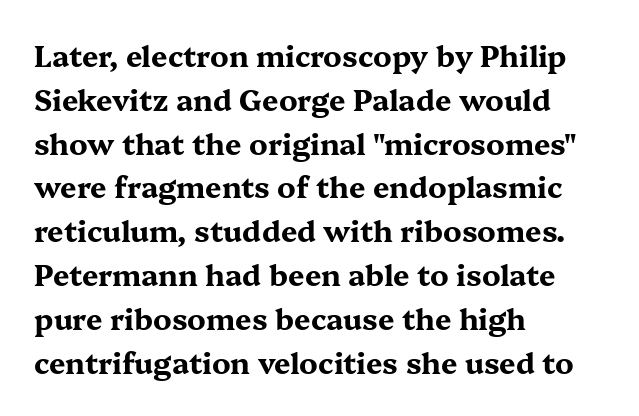
{"serif": "yes", "italic": "no", "bold": "yes", "weight": "bold", "width": "wide", "stroke_contrast": "medium", "x_height": "medium", "monospaced": "no", "underline": "no", "align": "left", "line_spacing": "normal", "line_spacing_ratio": 1.51, "letter_spacing": "normal", "letter_spacing_em": 0.0, "glyph_px": 29}
